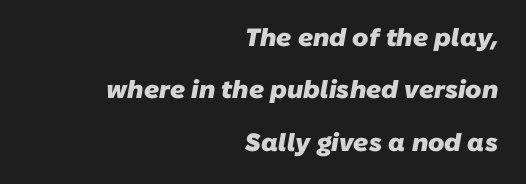
Q: Is the text bold? A: Yes.
Q: Is the text underlined? A: No.
Q: How is the paragraph aligned? A: Right-aligned.
Q: Is the spacing between letters normal or unusually wide? A: Normal.
Q: Is the spacing between lines tight, normal or loose? A: Loose.
